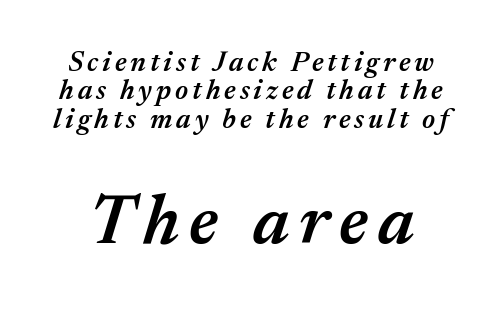
You get the small type first, then a jump to larger type. The baseline area is clear. Observe the lean: these are italic letterforms. This sample has the flowing, uneven cadence of proportional lettering. Moderately thickened strokes mark this as semibold type.
